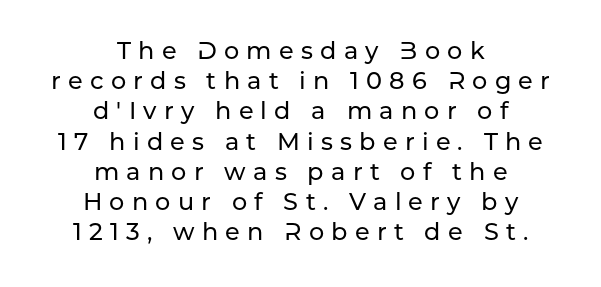
The setting favours the middle, as headings and verse often do. Honestly, the letter spacing is so wide it's the main thing you notice. A clean baseline with only descenders dipping below it. Whoever set this chose a conventional vertical rhythm.
